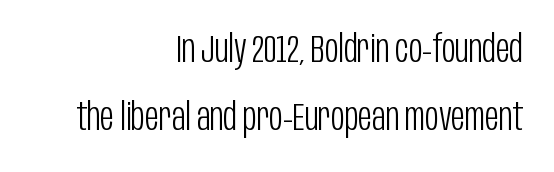
Q: Is the text bold? A: No.
Q: Is the text italic (slanted)? A: No, it is upright.
Q: Is the typeface a serif or a sans-serif typeface? A: Sans-serif.
Q: Is the text underlined? A: No.
Q: How is the paragraph aligned? A: Right-aligned.
Q: Is the spacing between letters normal or unusually wide? A: Normal.
Q: Width (condensed, normal, or wide)? A: Condensed.
Q: Stroke contrast? A: Low.
Q: x-height? A: Large.
Q: Monospaced? A: No.
